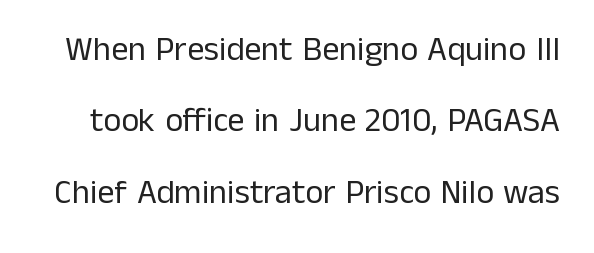
{"serif": "no", "italic": "no", "bold": "no", "weight": "regular", "width": "normal", "stroke_contrast": "low", "x_height": "medium", "monospaced": "no", "underline": "no", "line_spacing": "loose", "line_spacing_ratio": 2.1, "letter_spacing": "normal", "letter_spacing_em": 0.0, "glyph_px": 34}
